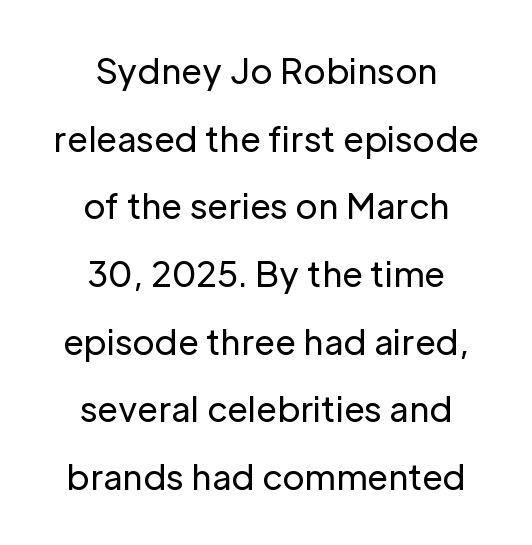
The image shows 34 px regular-weight sans-serif type, upright; set centered, loose line spacing (1.99x), normal letter spacing, not underlined; low stroke contrast and a medium x-height.
